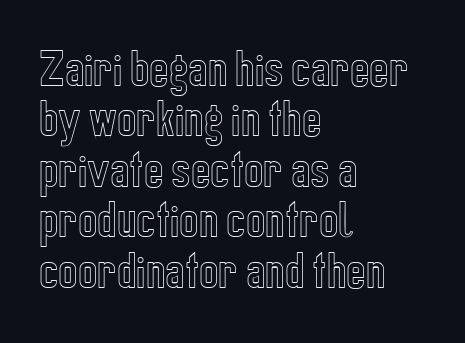
You can tell it's not italic because the verticals are truly vertical. The face used here is rendered with its standard letterfit. The letters advance in unequal steps, a hallmark of proportional type. The text block is weighted toward the left margin, trailing off unevenly rightward. Underlining? Definitely not there.
